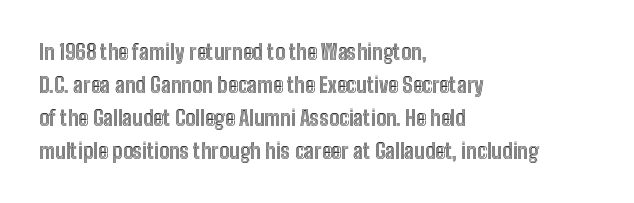
{"italic": "no", "underline": "no", "align": "left", "line_spacing": "normal", "line_spacing_ratio": 1.57, "letter_spacing": "normal", "letter_spacing_em": 0.0, "glyph_px": 21}
